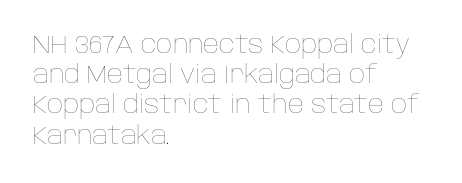
Q: Is the text bold? A: No.
Q: Is the text italic (slanted)? A: No, it is upright.
Q: Is the text underlined? A: No.
Q: How is the paragraph aligned? A: Left-aligned.
Q: Is the spacing between letters normal or unusually wide? A: Normal.
